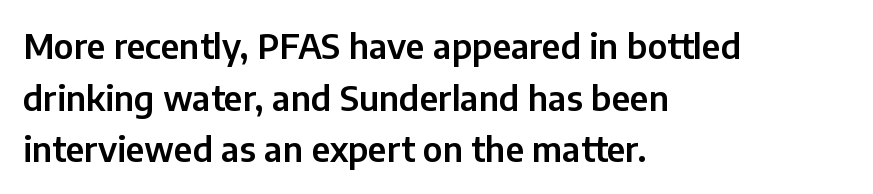
Q: Is the text italic (slanted)? A: No, it is upright.
Q: Is the typeface a serif or a sans-serif typeface? A: Sans-serif.
Q: Is the text underlined? A: No.
Q: How is the paragraph aligned? A: Left-aligned.
Q: Is the spacing between letters normal or unusually wide? A: Normal.
Q: Is the spacing between lines tight, normal or loose? A: Normal.
Q: Width (condensed, normal, or wide)? A: Normal.
Q: Stroke contrast? A: Low.
Q: x-height? A: Medium.
Q: Monospaced? A: No.
